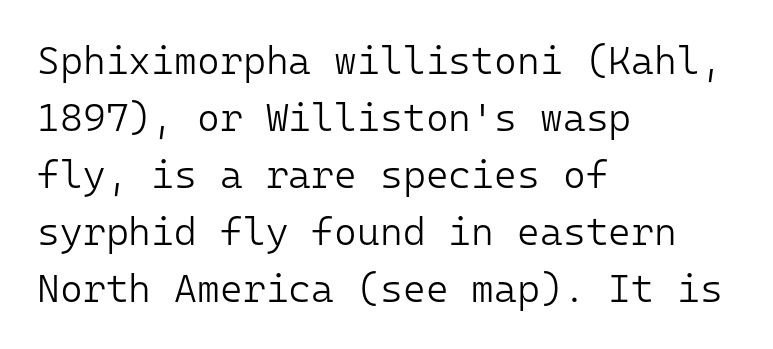
Check under the words: just untouched page. Each letter, wide or thin by design, is forced into the same width here. Is there much room between lines? A standard amount, neither cramped nor airy. Weight: regular or lighter. Ascenders rise straight up at ninety degrees. Examine the stroke ends and you'll find no serifs.
